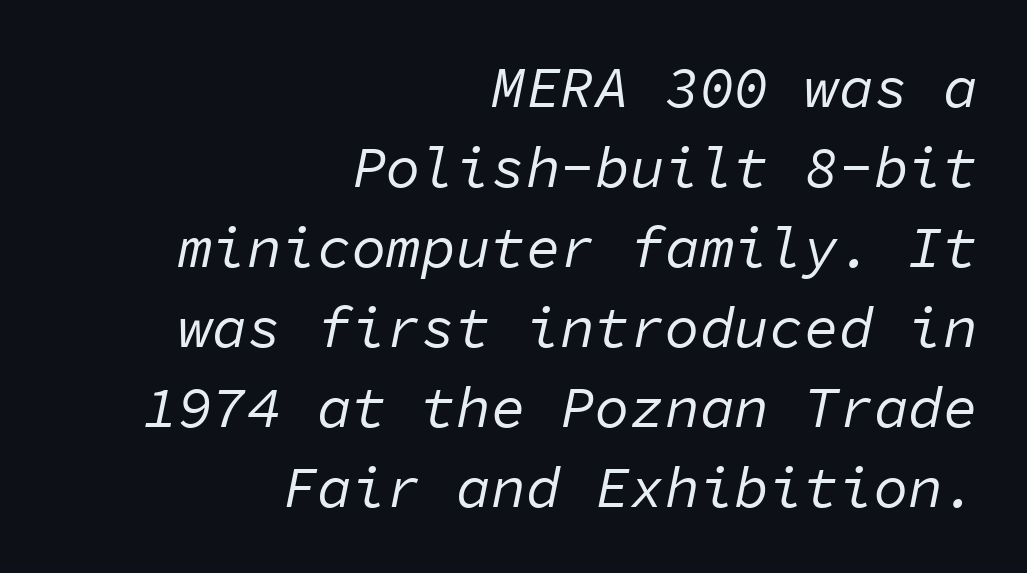
The image shows 58 px regular-weight type, italic (leaning right), monospaced; set right-aligned, normal line spacing (1.38x), normal letter spacing, not underlined; low stroke contrast and a medium x-height.
